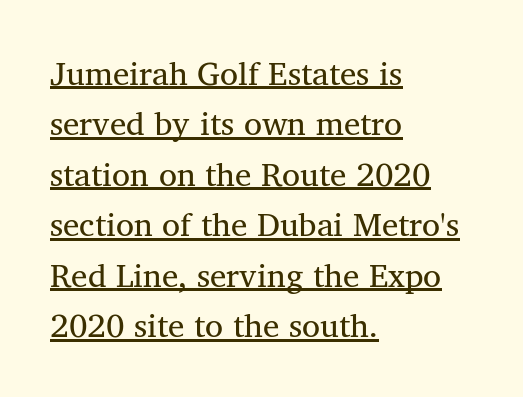
Q: Is the text italic (slanted)? A: No, it is upright.
Q: Is the typeface a serif or a sans-serif typeface? A: Serif.
Q: Is the text underlined? A: Yes.
Q: How is the paragraph aligned? A: Left-aligned.
Q: Is the spacing between letters normal or unusually wide? A: Normal.
Q: Is the spacing between lines tight, normal or loose? A: Normal.
Q: Width (condensed, normal, or wide)? A: Normal.
Q: Stroke contrast? A: Medium.
Q: x-height? A: Medium.
Q: Monospaced? A: No.
